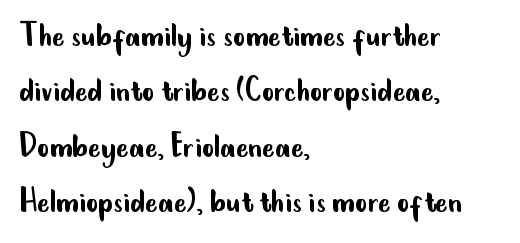
Letter spacing: default. Unmarked baselines from the first word to the last. The rendering uses natural spacing where letterforms have individual widths. Nope, not italic — everything's standing straight. The characters are drawn with everyday or finer stroke widths.
